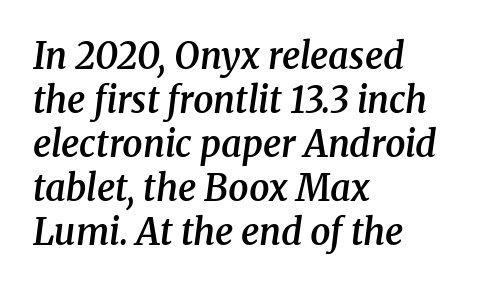
Letterform terminals end in serifs throughout the passage. Look at the stroke-to-counter ratio: somewhat heavy, a semibold. One-word summary of the alignment: left. The rendering uses natural spacing where letterforms have individual widths. Compared with ordinary roman type, these characters are visibly tilted. Has an underline been added? It has not.
